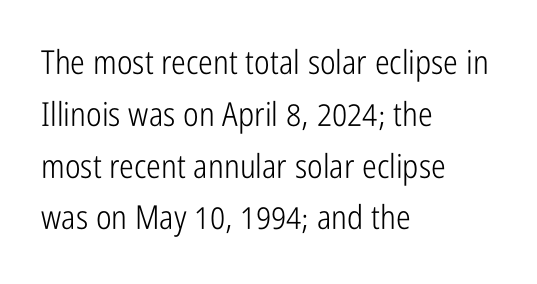
{"serif": "no", "italic": "no", "bold": "no", "weight": "light", "width": "condensed", "stroke_contrast": "low", "x_height": "medium", "monospaced": "no", "underline": "no", "align": "left", "line_spacing": "normal", "line_spacing_ratio": 1.57, "letter_spacing": "normal", "letter_spacing_em": 0.0, "glyph_px": 33}
